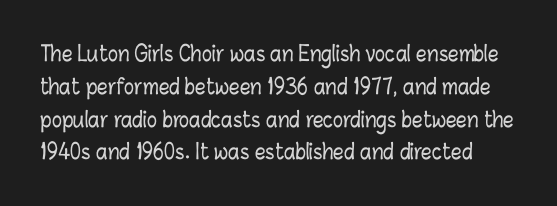
Q: Is the text italic (slanted)? A: No, it is upright.
Q: Is the text underlined? A: No.
Q: Is the spacing between letters normal or unusually wide? A: Normal.
Q: Is the spacing between lines tight, normal or loose? A: Normal.
